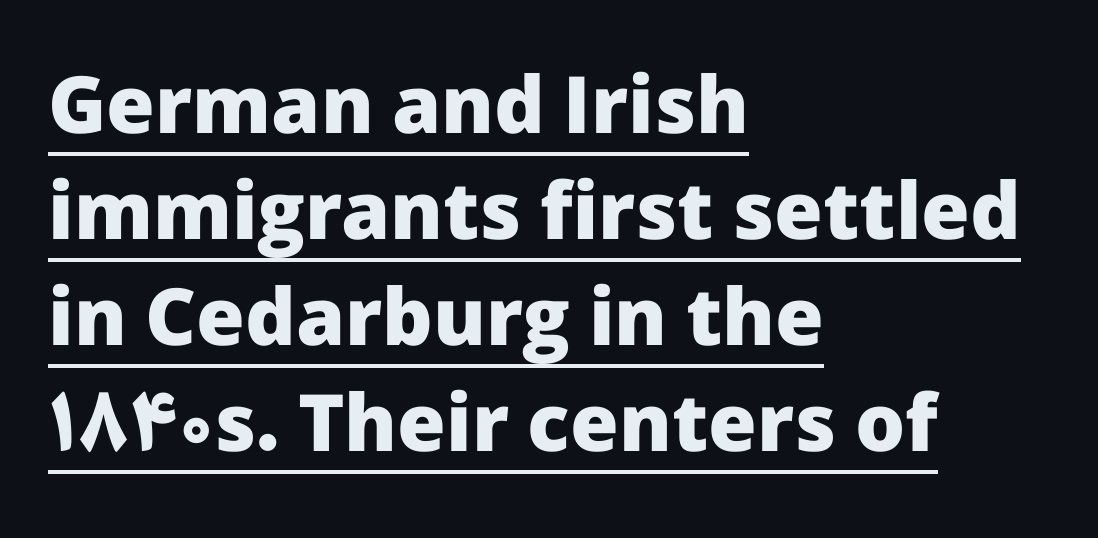
Line spacing here is normal. What kind of face is this? One without serifs — a sans. Check the space under the baseline: a stroke is drawn there. Think of a printed novel: that variable character pitch is what you see here.
